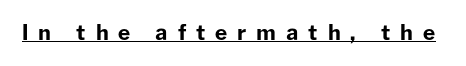
{"italic": "no", "bold": "yes", "underline": "yes", "letter_spacing": "wide", "letter_spacing_em": 0.47, "glyph_px": 21}
